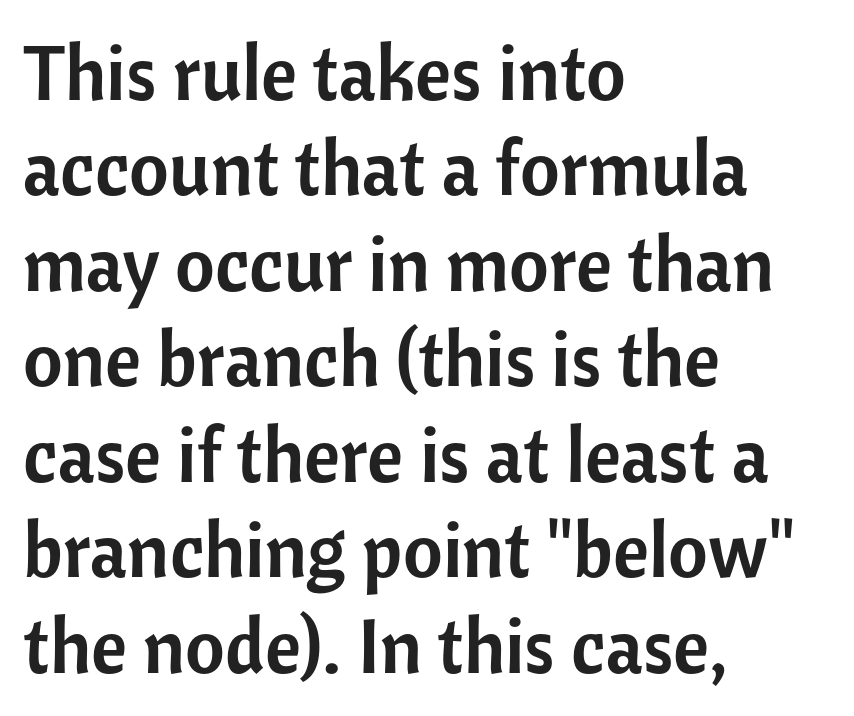
These lines stack with their left ends in a neat column. This is roman type, the default non-slanted kind. Nothing unusual about the tracking: characters are spaced as the font intends. This sample has the flowing, uneven cadence of proportional lettering. The baseline area is clear. Is this a sans? Yes — the strokes have no serifs.
